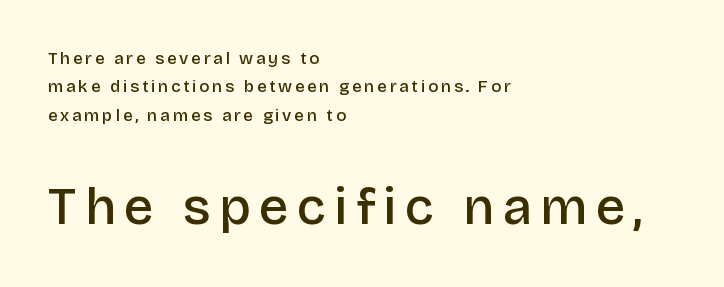
Q: Is the text bold? A: Semi-bold.
Q: Is the text italic (slanted)? A: No, it is upright.
Q: Is the typeface a serif or a sans-serif typeface? A: Sans-serif.
Q: Is the text underlined? A: No.
Q: How is the paragraph aligned? A: Left-aligned.
Q: Is the spacing between lines tight, normal or loose? A: Normal.
Q: Which block of text is set in a larger size, the first (top) or the second (bottom)? A: The second (bottom) one.
Q: Width (condensed, normal, or wide)? A: Normal.
Q: Stroke contrast? A: Low.
Q: x-height? A: Large.
Q: Monospaced? A: No.
